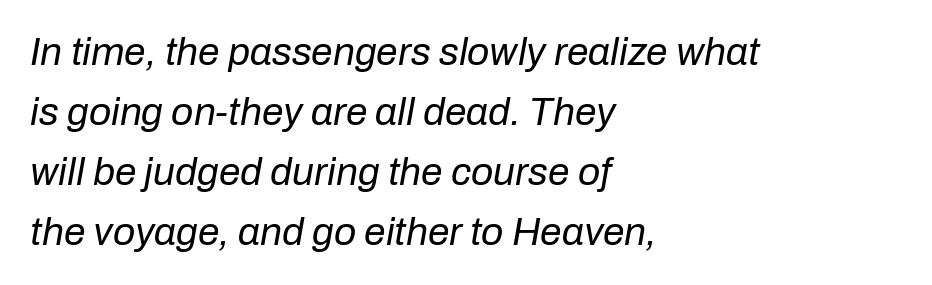
Layout note: lines flush left. Between one letter and the next there's only the usual sliver of space. Line spacing here is normal. A quiet, ordinary-to-light weight characterises the typeface. Proportional: the letters do not fall into vertical columns.
